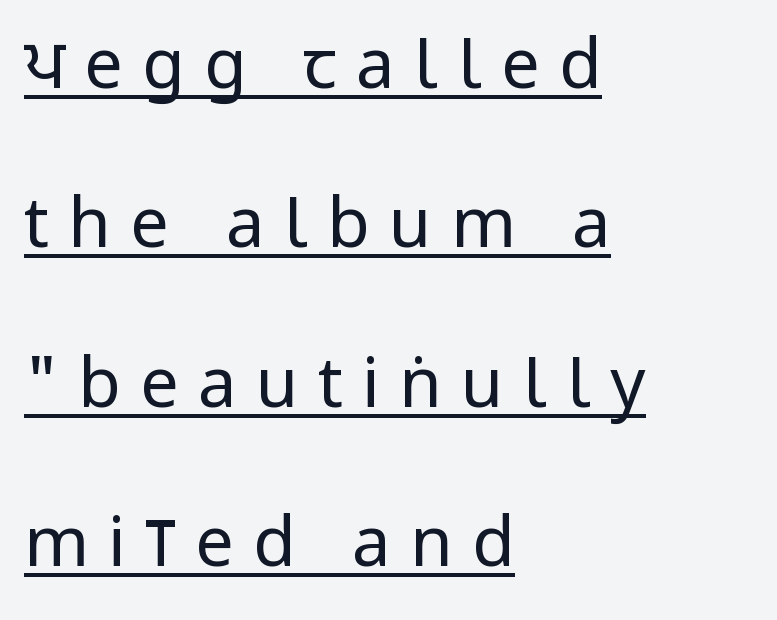
The image shows 69 px regular-weight, condensed sans-serif type, upright; set left-aligned, loose line spacing (2.31x), unusually wide letter spacing (+0.28 em), underlined; low stroke contrast.
